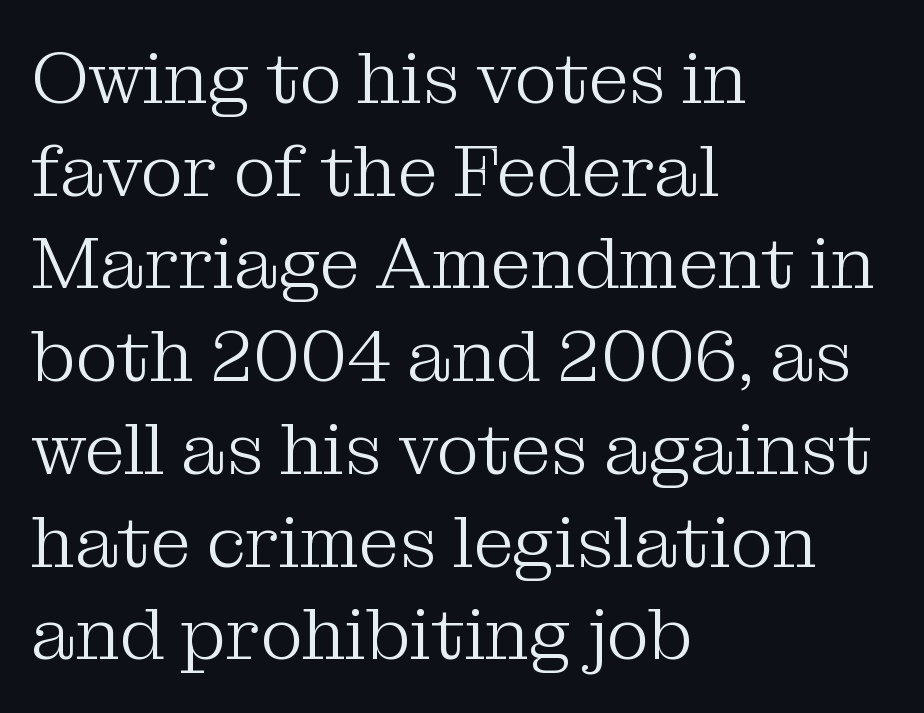
{"serif": "yes", "italic": "no", "bold": "no", "weight": "light", "width": "normal", "stroke_contrast": "medium", "x_height": "medium", "monospaced": "no", "underline": "no", "align": "left", "line_spacing": "normal", "line_spacing_ratio": 1.27, "letter_spacing": "normal", "letter_spacing_em": 0.0, "glyph_px": 73}
